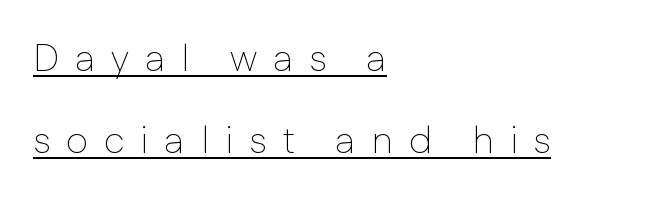
Q: Is the text bold? A: No.
Q: Is the text italic (slanted)? A: No, it is upright.
Q: Is the typeface a serif or a sans-serif typeface? A: Sans-serif.
Q: Is the text underlined? A: Yes.
Q: How is the paragraph aligned? A: Left-aligned.
Q: Is the spacing between letters normal or unusually wide? A: Unusually wide.
Q: Is the spacing between lines tight, normal or loose? A: Loose.
Q: Width (condensed, normal, or wide)? A: Normal.
Q: Stroke contrast? A: Low.
Q: x-height? A: Medium.
Q: Monospaced? A: No.
